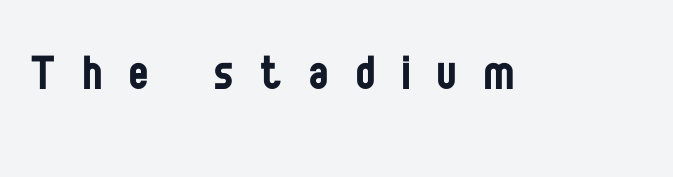
The image shows 57 px regular-weight, condensed sans-serif type, upright; set unusually wide letter spacing (+0.48 em), not underlined; low stroke contrast and a large x-height.
